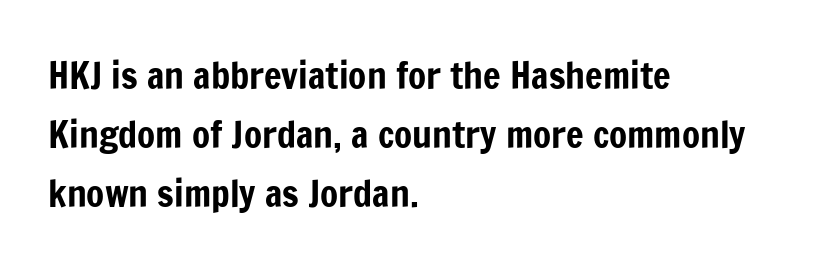
The image shows 37 px condensed sans-serif type, upright; set left-aligned, normal line spacing (1.6x), normal letter spacing, not underlined; low stroke contrast and a medium x-height.
